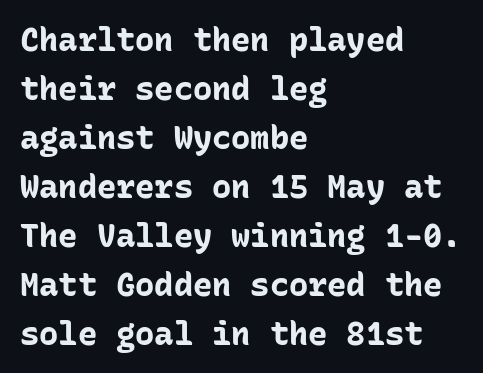
{"serif": "no", "italic": "no", "bold": "yes", "weight": "bold", "width": "normal", "stroke_contrast": "low", "x_height": "medium", "monospaced": "yes", "underline": "no", "align": "left", "line_spacing": "normal", "line_spacing_ratio": 1.53, "letter_spacing": "normal", "letter_spacing_em": 0.0, "glyph_px": 32}
